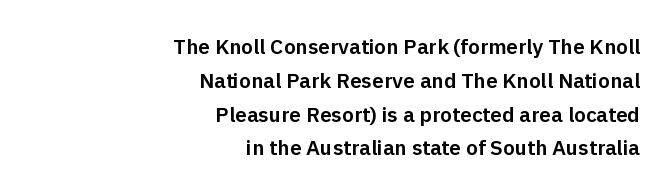
The image shows 21 px text type, upright; set right-aligned, normal line spacing (1.61x), normal letter spacing, not underlined.
